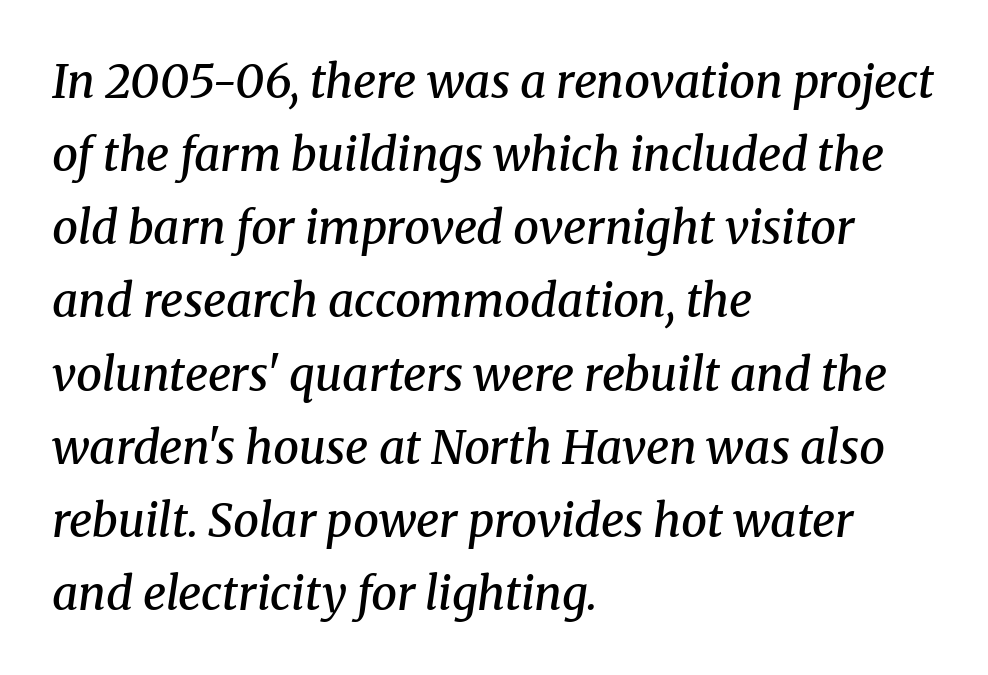
The image shows 46 px semibold serif type, italic (leaning right); set left-aligned, normal line spacing (1.59x), normal letter spacing, not underlined; medium stroke contrast and a medium x-height.
